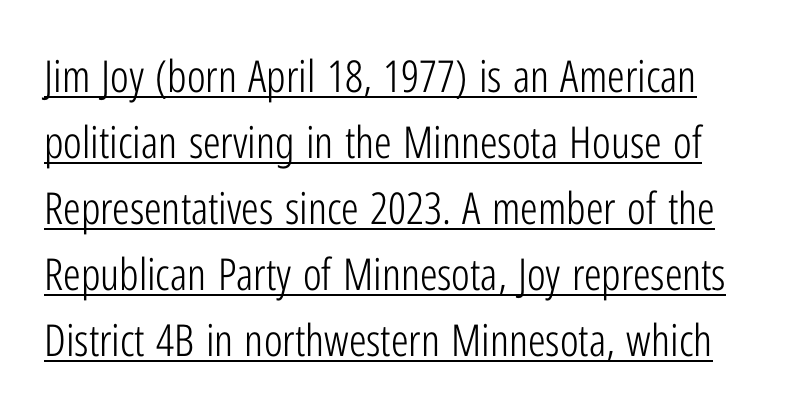
Nothing sits at the stroke ends, so this counts as sans-serif. Line spacing here is normal. The typesetter has applied underlining to the passage shown. Think of a printed novel: that variable character pitch is what you see here.
